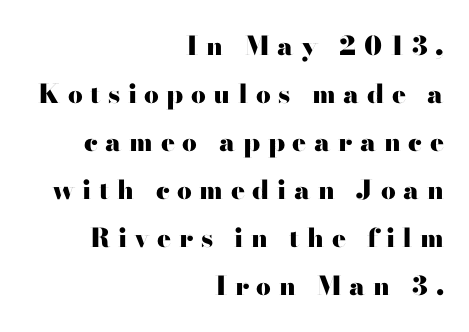
The image shows 26 px bold type, upright; set right-aligned, line spacing 1.85x, unusually wide letter spacing (+0.29 em), not underlined.
